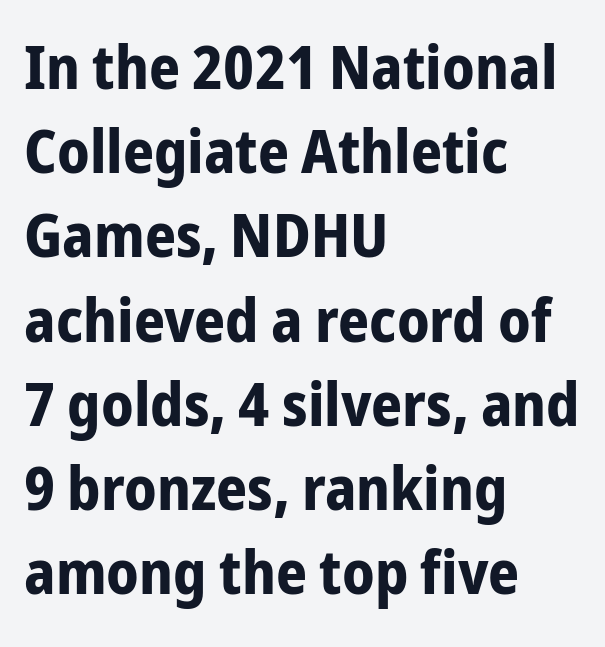
{"serif": "no", "italic": "no", "bold": "yes", "weight": "bold", "width": "condensed", "stroke_contrast": "low", "x_height": "medium", "monospaced": "no", "underline": "no", "align": "left", "line_spacing": "normal", "line_spacing_ratio": 1.38, "letter_spacing": "normal", "letter_spacing_em": 0.0, "glyph_px": 61}
